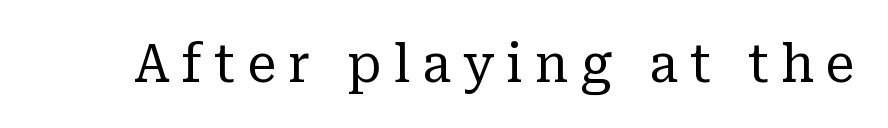
{"serif": "yes", "italic": "no", "bold": "no", "weight": "regular", "width": "normal", "stroke_contrast": "low", "x_height": "medium", "monospaced": "no", "underline": "no", "letter_spacing": "wide", "letter_spacing_em": 0.23, "glyph_px": 52}
